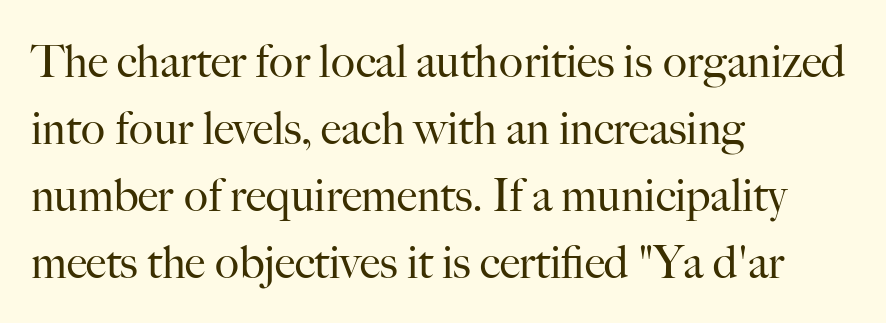
Q: Is the text bold? A: No.
Q: Is the text italic (slanted)? A: No, it is upright.
Q: Is the typeface a serif or a sans-serif typeface? A: Serif.
Q: Is the text underlined? A: No.
Q: How is the paragraph aligned? A: Left-aligned.
Q: Is the spacing between letters normal or unusually wide? A: Normal.
Q: Is the spacing between lines tight, normal or loose? A: Normal.
Q: Width (condensed, normal, or wide)? A: Normal.
Q: Stroke contrast? A: High.
Q: x-height? A: Small.
Q: Monospaced? A: No.
